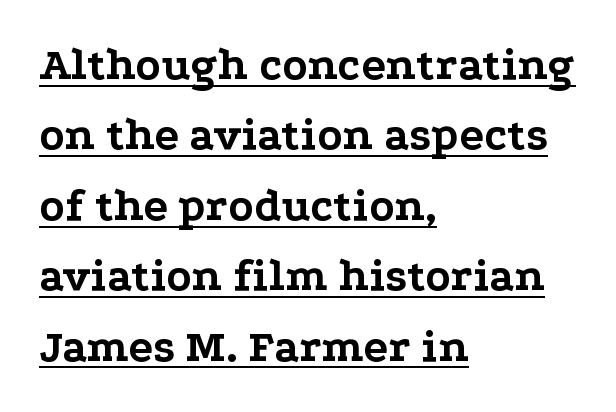
Q: Is the text bold? A: Yes.
Q: Is the text italic (slanted)? A: No, it is upright.
Q: Is the typeface a serif or a sans-serif typeface? A: Serif.
Q: Is the text underlined? A: Yes.
Q: How is the paragraph aligned? A: Left-aligned.
Q: Is the spacing between letters normal or unusually wide? A: Normal.
Q: Is the spacing between lines tight, normal or loose? A: Normal.
Q: Width (condensed, normal, or wide)? A: Wide.
Q: Stroke contrast? A: Low.
Q: x-height? A: Medium.
Q: Monospaced? A: No.
